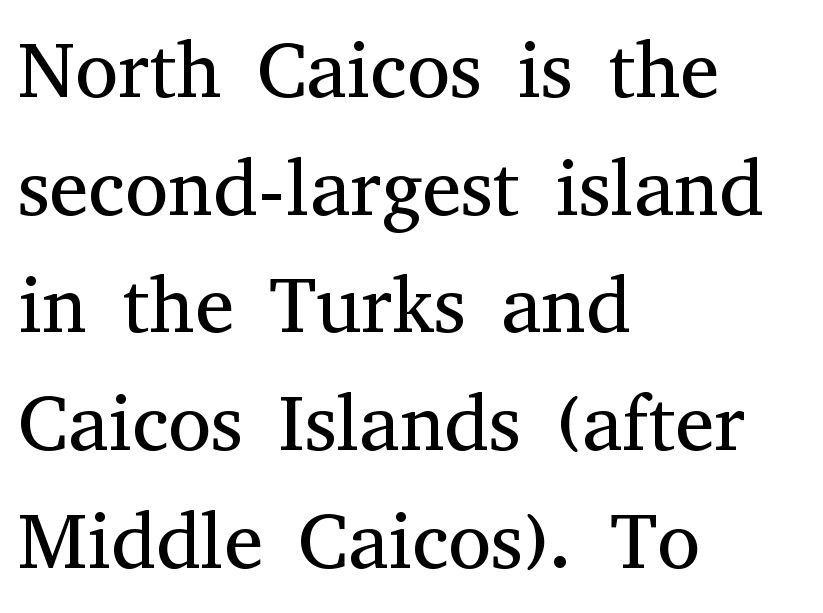
{"serif": "yes", "italic": "no", "bold": "no", "weight": "regular", "width": "normal", "stroke_contrast": "medium", "x_height": "medium", "monospaced": "no", "underline": "no", "align": "left", "line_spacing": "normal", "line_spacing_ratio": 1.49, "letter_spacing": "normal", "letter_spacing_em": 0.0, "glyph_px": 79}
